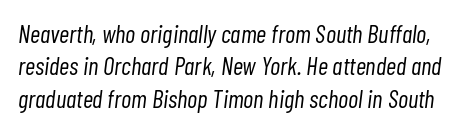
Q: Is the text bold? A: No.
Q: Is the text italic (slanted)? A: Yes, it leans right by about 7 degrees.
Q: Is the text underlined? A: No.
Q: Is the spacing between letters normal or unusually wide? A: Normal.
Q: Is the spacing between lines tight, normal or loose? A: Normal.
